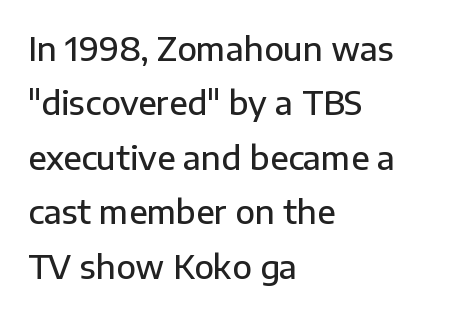
The image shows 32 px semibold sans-serif type, upright; set left-aligned, normal line spacing (1.7x), normal letter spacing, not underlined; low stroke contrast and a medium x-height.
